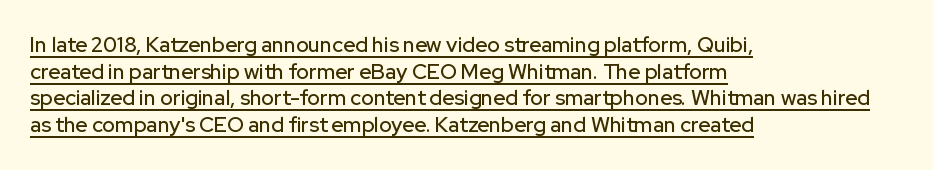
The image shows 21 px text type, upright; set left-aligned, normal line spacing (1.27x), normal letter spacing, underlined.
